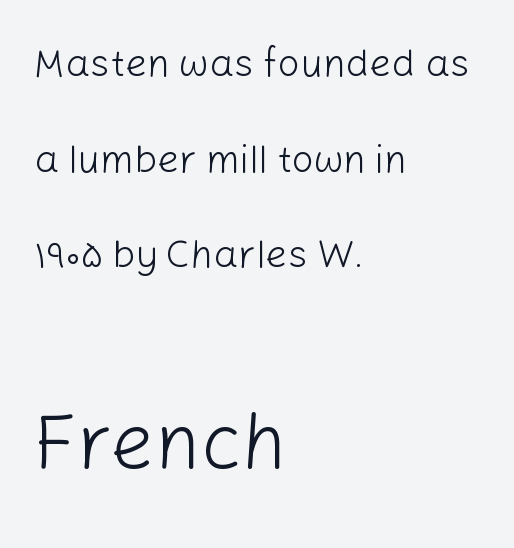
The image shows 78 px light sans-serif type, upright; set left-aligned, loose line spacing (2.45x), normal letter spacing, not underlined; the second (bottom) block is 2.0x larger; low stroke contrast and a medium x-height.
